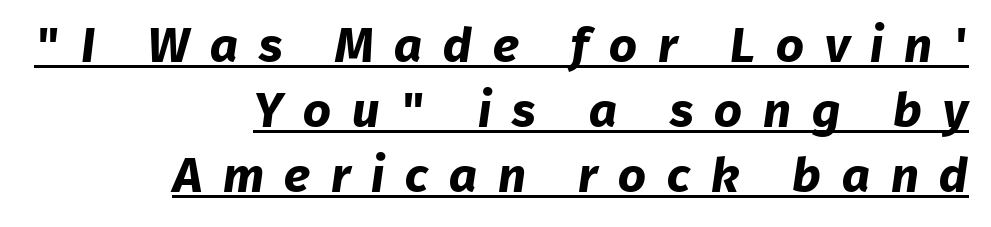
The image shows 49 px bold sans-serif type; set right-aligned, normal line spacing (1.33x), unusually wide letter spacing (+0.42 em), underlined; low stroke contrast and a medium x-height.
